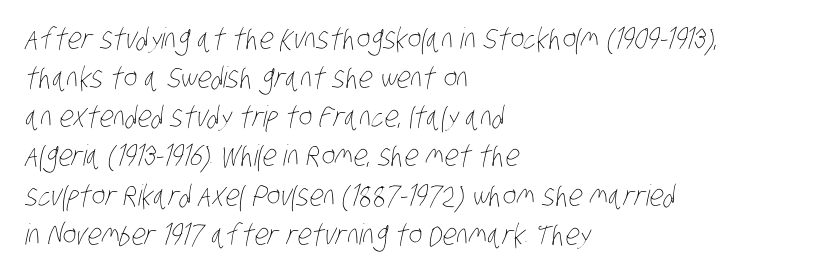
{"bold": "no", "weight": "thin", "width": "condensed", "stroke_contrast": "low", "x_height": "large", "monospaced": "no", "underline": "no", "align": "left", "line_spacing": "normal", "line_spacing_ratio": 1.35, "letter_spacing": "normal", "letter_spacing_em": 0.0, "glyph_px": 29}
